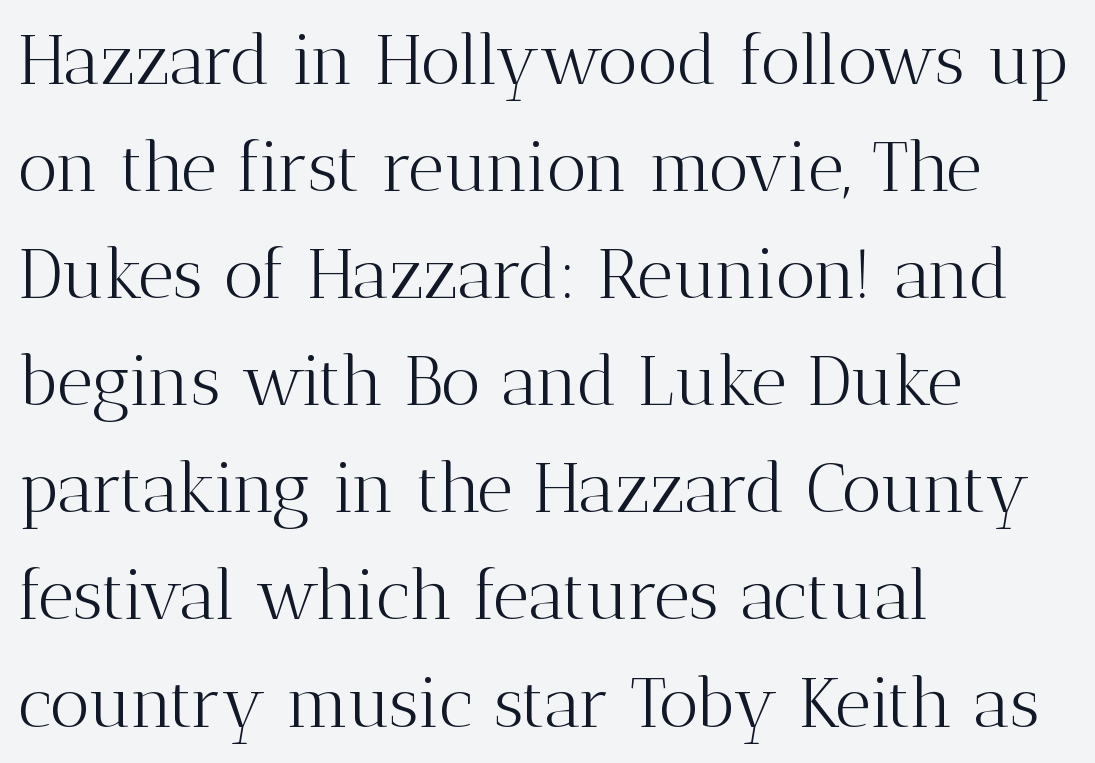
{"serif": "yes", "italic": "no", "bold": "no", "weight": "light", "width": "normal", "stroke_contrast": "medium", "x_height": "medium", "monospaced": "no", "underline": "no", "align": "left", "line_spacing": "normal", "line_spacing_ratio": 1.53, "letter_spacing": "normal", "letter_spacing_em": 0.0, "glyph_px": 70}
